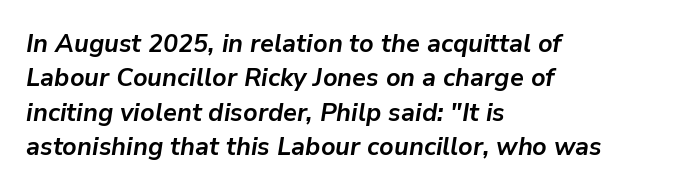
Q: Is the text bold? A: Yes.
Q: Is the text italic (slanted)? A: Yes, it leans right by about 9 degrees.
Q: Is the text underlined? A: No.
Q: How is the paragraph aligned? A: Left-aligned.
Q: Is the spacing between letters normal or unusually wide? A: Normal.
Q: Is the spacing between lines tight, normal or loose? A: Normal.
